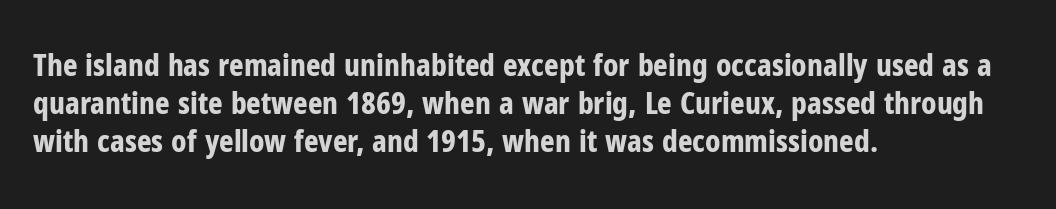
The letters advance in unequal steps, a hallmark of proportional type. The setting favours the left margin, as ordinary paragraphs usually do. Type without underlining. Observe the absence of serifs on each vertical stroke in this sample. The letters sit at their default tracking, neither squeezed nor spread.
